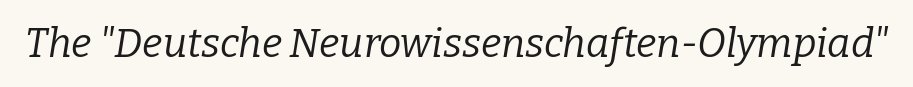
{"serif": "yes", "italic": "yes", "lean": "right", "slant_degrees": 9, "bold": "no", "weight": "regular", "width": "normal", "stroke_contrast": "low", "x_height": "medium", "monospaced": "no", "underline": "no", "letter_spacing": "normal", "letter_spacing_em": 0.0, "glyph_px": 40}
